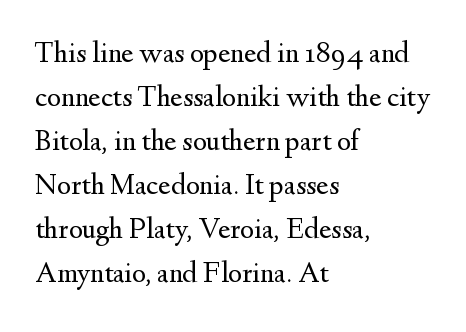
{"serif": "yes", "italic": "no", "bold": "no", "weight": "regular", "width": "normal", "stroke_contrast": "medium", "x_height": "small", "monospaced": "no", "underline": "no", "align": "left", "line_spacing": "normal", "line_spacing_ratio": 1.47, "letter_spacing": "normal", "letter_spacing_em": 0.0, "glyph_px": 30}
